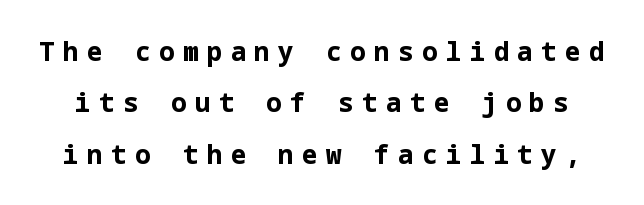
{"italic": "no", "bold": "yes", "underline": "no", "line_spacing": "loose", "line_spacing_ratio": 1.98, "letter_spacing": "wide", "letter_spacing_em": 0.32, "glyph_px": 26}
